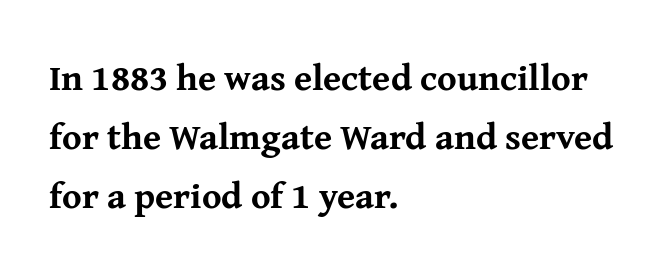
The image shows 37 px bold serif type, upright; set left-aligned, normal line spacing (1.59x), normal letter spacing, not underlined; medium stroke contrast and a medium x-height.
